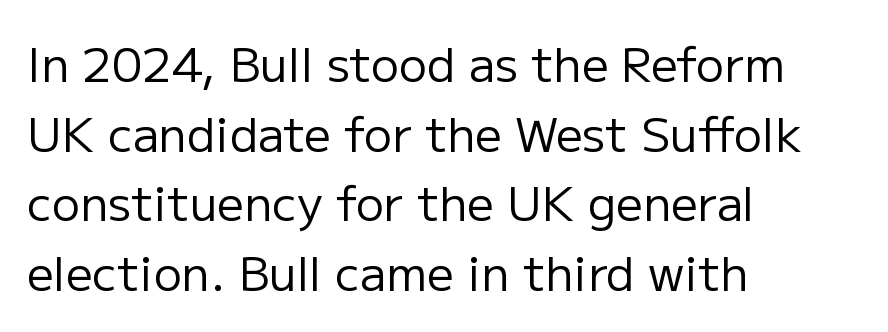
Q: Is the text bold? A: No.
Q: Is the text italic (slanted)? A: No, it is upright.
Q: Is the typeface a serif or a sans-serif typeface? A: Sans-serif.
Q: Is the text underlined? A: No.
Q: How is the paragraph aligned? A: Left-aligned.
Q: Is the spacing between letters normal or unusually wide? A: Normal.
Q: Is the spacing between lines tight, normal or loose? A: Normal.
Q: Width (condensed, normal, or wide)? A: Normal.
Q: Stroke contrast? A: Low.
Q: x-height? A: Medium.
Q: Monospaced? A: No.
